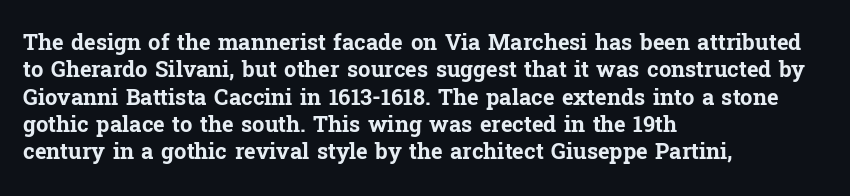
Q: Is the text bold? A: Yes.
Q: Is the text italic (slanted)? A: No, it is upright.
Q: Is the text underlined? A: No.
Q: How is the paragraph aligned? A: Left-aligned.
Q: Is the spacing between letters normal or unusually wide? A: Normal.
